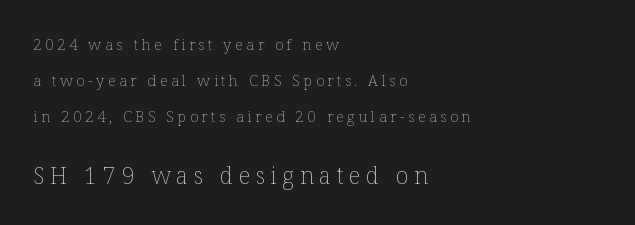
{"italic": "no", "bold": "no", "underline": "no", "align": "left", "line_spacing": "loose", "line_spacing_ratio": 2.4, "letter_spacing": "wide", "letter_spacing_em": 0.24, "larger_block": "second", "size_ratio": 1.53, "glyph_px": 23}
